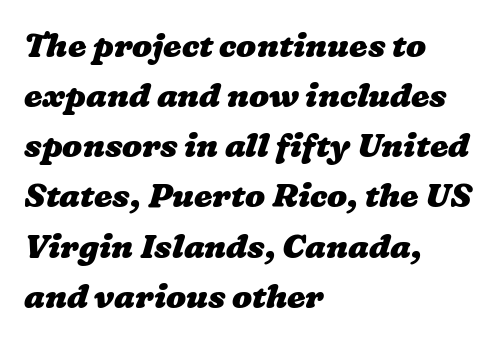
Descenders are the only things crossing below the line. Leading: standard. Casual observation: everything's shoved over to the left. The letters are bold, with thick, heavy strokes. These lines keep a tight, regular rhythm from letter to letter. You could not count columns in this text — the font is proportionally spaced.
